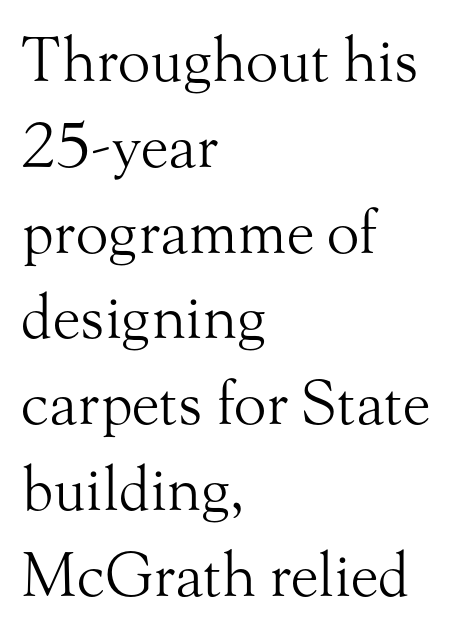
{"serif": "yes", "italic": "no", "bold": "no", "weight": "light", "width": "normal", "stroke_contrast": "medium", "x_height": "small", "monospaced": "no", "underline": "no", "align": "left", "line_spacing": "normal", "line_spacing_ratio": 1.43, "letter_spacing": "normal", "letter_spacing_em": 0.0, "glyph_px": 60}
